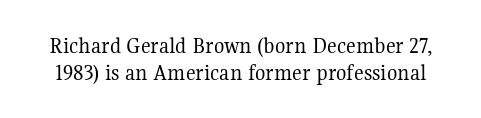
Q: Is the text bold? A: No.
Q: Is the text italic (slanted)? A: No, it is upright.
Q: Is the text underlined? A: No.
Q: Is the spacing between letters normal or unusually wide? A: Normal.
Q: Is the spacing between lines tight, normal or loose? A: Tight.
